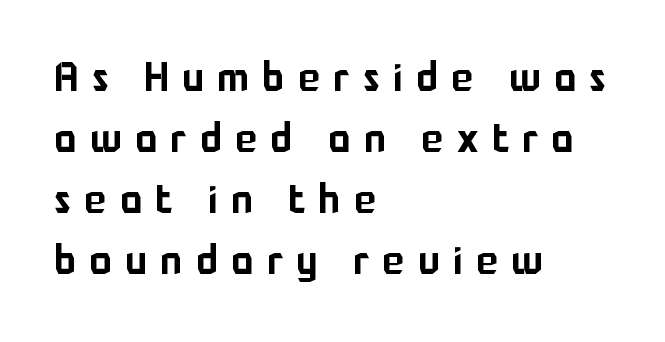
The image shows 41 px sans-serif type, upright; set left-aligned, normal line spacing (1.49x), unusually wide letter spacing (+0.33 em), not underlined; low stroke contrast and a medium x-height.
